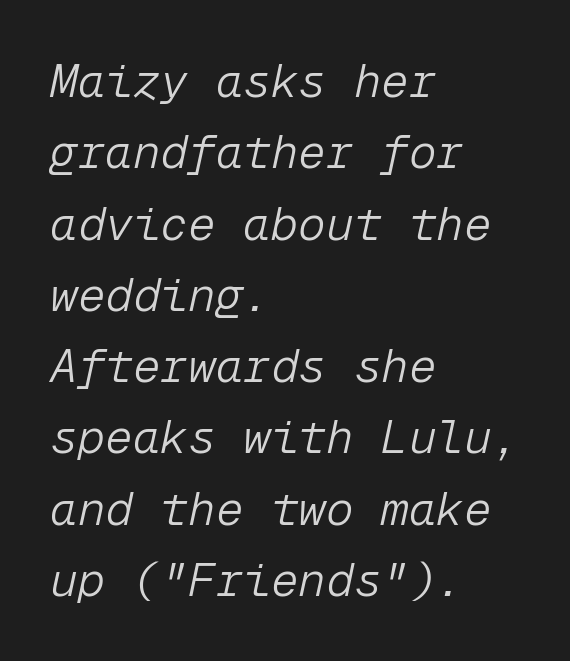
Q: Is the text bold? A: No.
Q: Is the text italic (slanted)? A: Yes, it leans right by about 12 degrees.
Q: Is the text underlined? A: No.
Q: How is the paragraph aligned? A: Left-aligned.
Q: Is the spacing between letters normal or unusually wide? A: Normal.
Q: Is the spacing between lines tight, normal or loose? A: Normal.
Q: Width (condensed, normal, or wide)? A: Normal.
Q: Stroke contrast? A: Low.
Q: x-height? A: Medium.
Q: Monospaced? A: Yes.
